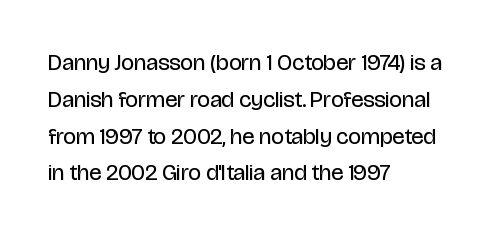
{"italic": "no", "bold": "no", "underline": "no", "align": "left", "line_spacing": "normal", "line_spacing_ratio": 1.6, "letter_spacing": "normal", "letter_spacing_em": 0.0, "glyph_px": 23}
